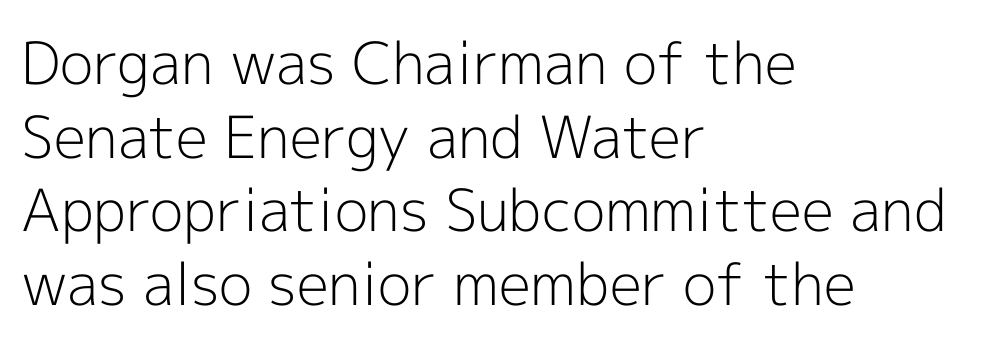
Short and long lines alike share a common starting point at left. You can tell it's not italic because the verticals are truly vertical. Think of a printed novel: that variable character pitch is what you see here. The passage shown is not underscored anywhere.
